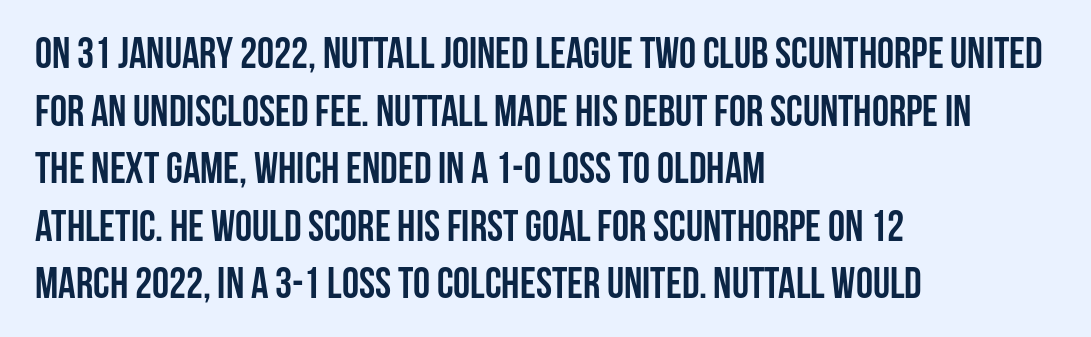
The passage shown is typed in a proportional face where columns would drift. Posture: upright roman. Summary of weight: heavy, a full bold. The space directly below the letters is spotless. Compared with typical paragraphs, the rows here are spaced about the same.
